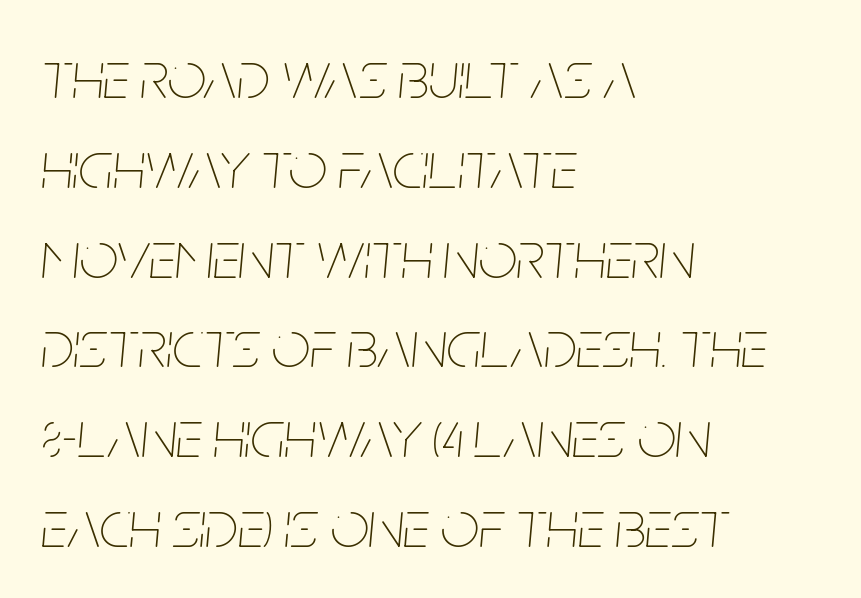
This rendering uses left alignment, leaving the right contour irregular. The type is set solid horizontally, with unmodified tracking. The face used here is proportionally spaced, like ordinary book or web type. Slanted lettering throughout. Honestly, the row spacing looks completely unremarkable.
